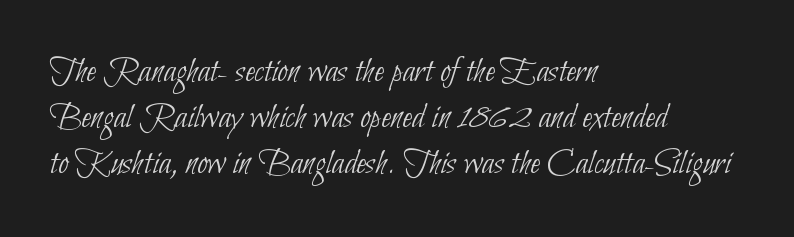
The image shows 37 px thin, condensed sans-serif type; set left-aligned, line spacing 1.24x, normal letter spacing, not underlined; low stroke contrast and a small x-height.
